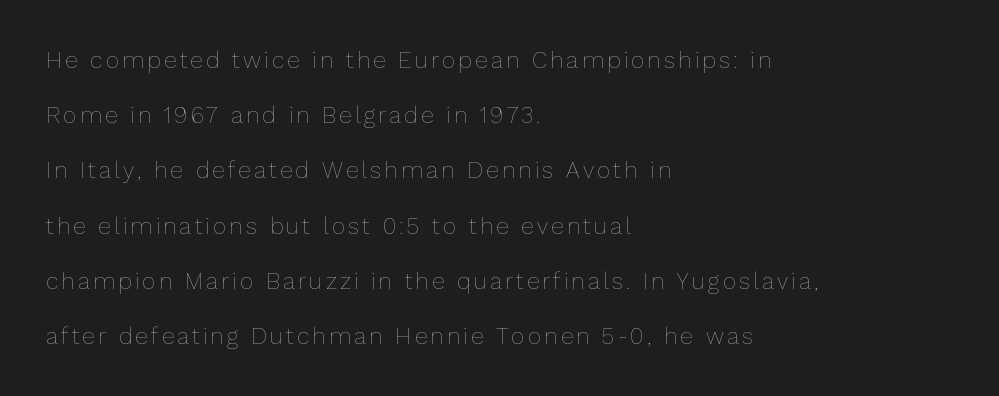
{"italic": "no", "bold": "no", "underline": "no", "align": "left", "line_spacing": "loose", "line_spacing_ratio": 2.4, "glyph_px": 23}
